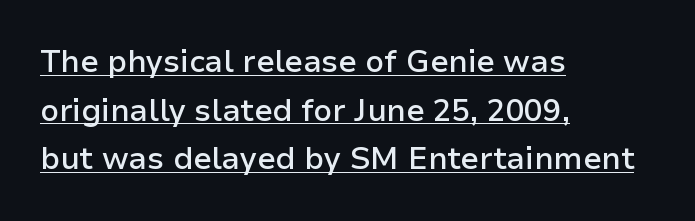
The image shows 31 px semibold sans-serif type, upright; set left-aligned, normal line spacing (1.57x), normal letter spacing, underlined; low stroke contrast and a medium x-height.
